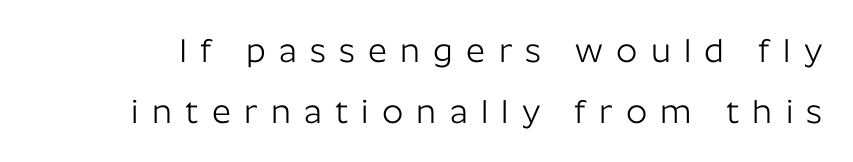
Q: Is the text bold? A: No.
Q: Is the text italic (slanted)? A: No, it is upright.
Q: Is the typeface a serif or a sans-serif typeface? A: Sans-serif.
Q: Is the text underlined? A: No.
Q: Is the spacing between letters normal or unusually wide? A: Unusually wide.
Q: Width (condensed, normal, or wide)? A: Normal.
Q: Stroke contrast? A: Low.
Q: x-height? A: Medium.
Q: Monospaced? A: No.
